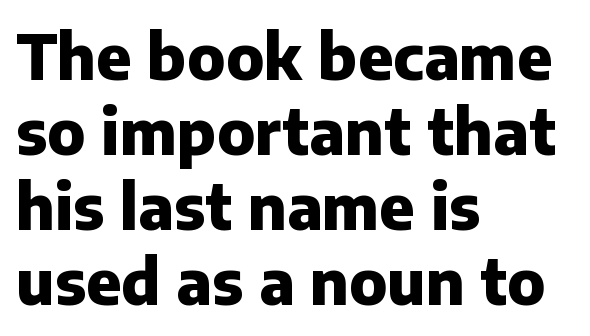
{"serif": "no", "italic": "no", "bold": "yes", "weight": "heavy", "width": "normal", "stroke_contrast": "low", "x_height": "medium", "monospaced": "no", "underline": "no", "align": "left", "line_spacing_ratio": 1.21, "letter_spacing": "normal", "letter_spacing_em": 0.0, "glyph_px": 62}
